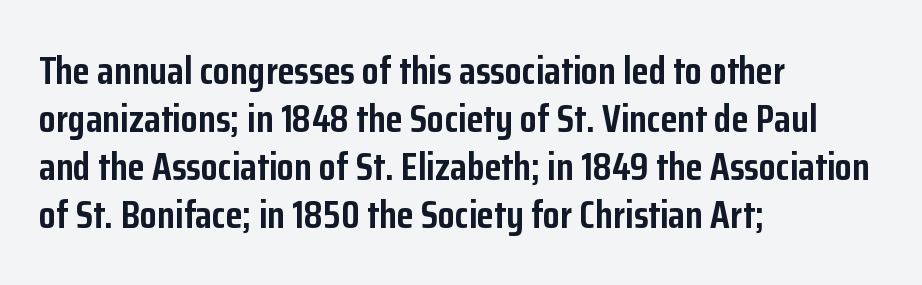
{"serif": "no", "italic": "no", "bold": "yes", "weight": "semibold", "width": "condensed", "stroke_contrast": "low", "x_height": "medium", "monospaced": "no", "underline": "no", "align": "left", "line_spacing_ratio": 1.23, "letter_spacing": "normal", "letter_spacing_em": 0.0, "glyph_px": 39}
